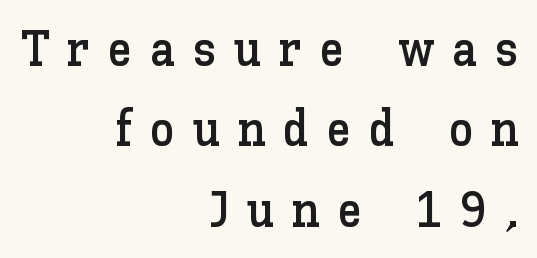
The image shows 50 px text type, upright; set right-aligned, normal line spacing (1.61x), unusually wide letter spacing (+0.35 em), not underlined; low stroke contrast and a medium x-height.
